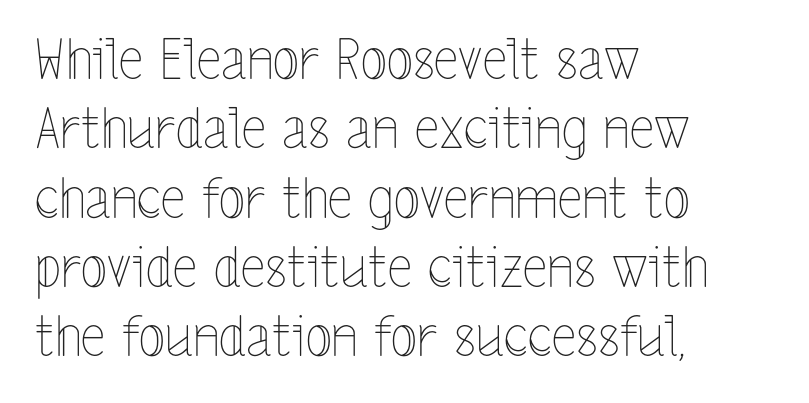
The image shows 55 px thin, condensed type, upright; set left-aligned, normal line spacing (1.26x), normal letter spacing, not underlined; a medium x-height.
